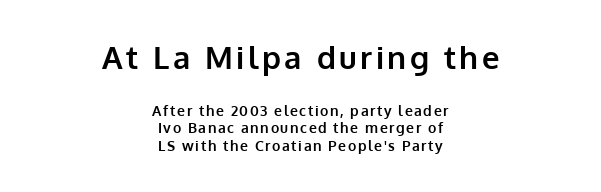
{"serif": "no", "italic": "no", "bold": "yes", "weight": "bold", "width": "normal", "stroke_contrast": "low", "x_height": "medium", "monospaced": "no", "underline": "no", "align": "center", "line_spacing": "normal", "line_spacing_ratio": 1.25, "larger_block": "first", "size_ratio": 2.21, "glyph_px": 31}
